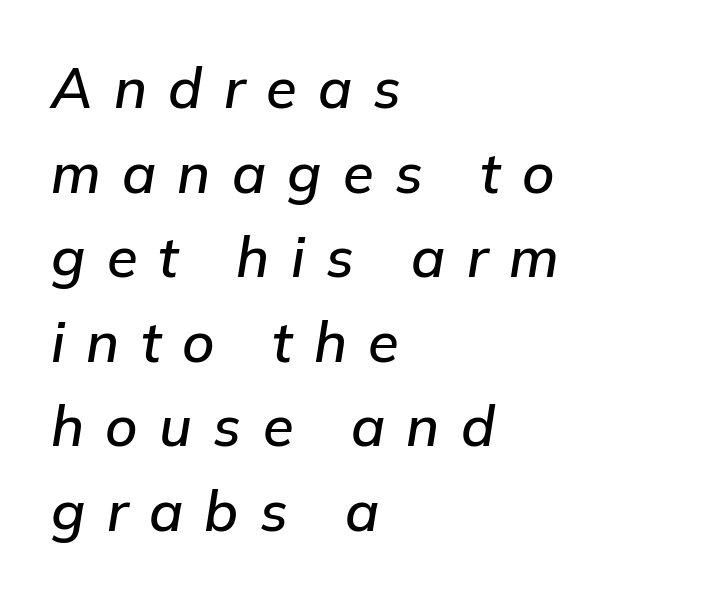
{"italic": "yes", "lean": "right", "slant_degrees": 9, "width": "normal", "stroke_contrast": "low", "x_height": "medium", "monospaced": "no", "underline": "no", "align": "left", "line_spacing": "normal", "line_spacing_ratio": 1.51, "letter_spacing": "wide", "letter_spacing_em": 0.38, "glyph_px": 56}
